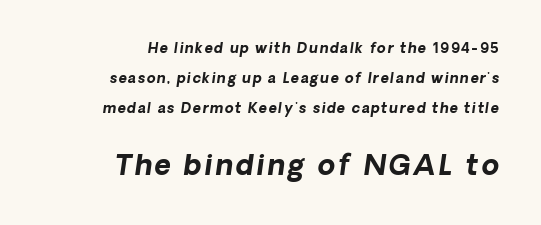
{"italic": "yes", "lean": "right", "slant_degrees": 8, "bold": "yes", "weight": "bold", "width": "normal", "stroke_contrast": "low", "x_height": "medium", "monospaced": "no", "underline": "no", "align": "right", "line_spacing": "loose", "line_spacing_ratio": 2.14, "larger_block": "second", "size_ratio": 2.0, "glyph_px": 28}
